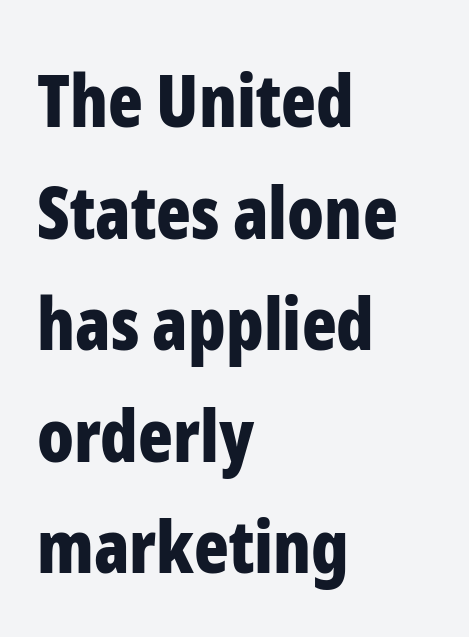
Q: Is the text bold? A: Yes.
Q: Is the text italic (slanted)? A: No, it is upright.
Q: Is the typeface a serif or a sans-serif typeface? A: Sans-serif.
Q: Is the text underlined? A: No.
Q: How is the paragraph aligned? A: Left-aligned.
Q: Is the spacing between letters normal or unusually wide? A: Normal.
Q: Is the spacing between lines tight, normal or loose? A: Normal.
Q: Width (condensed, normal, or wide)? A: Condensed.
Q: Stroke contrast? A: Low.
Q: x-height? A: Medium.
Q: Monospaced? A: No.
